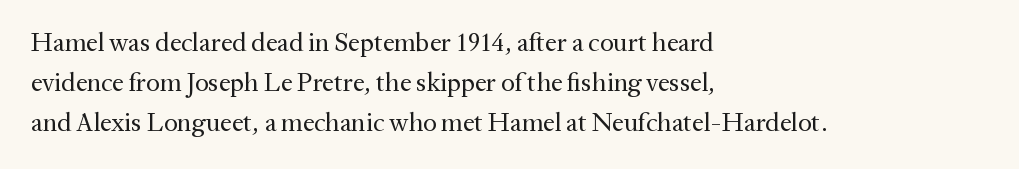
The image shows 26 px text type, upright; set left-aligned, normal line spacing (1.53x), normal letter spacing, not underlined.
